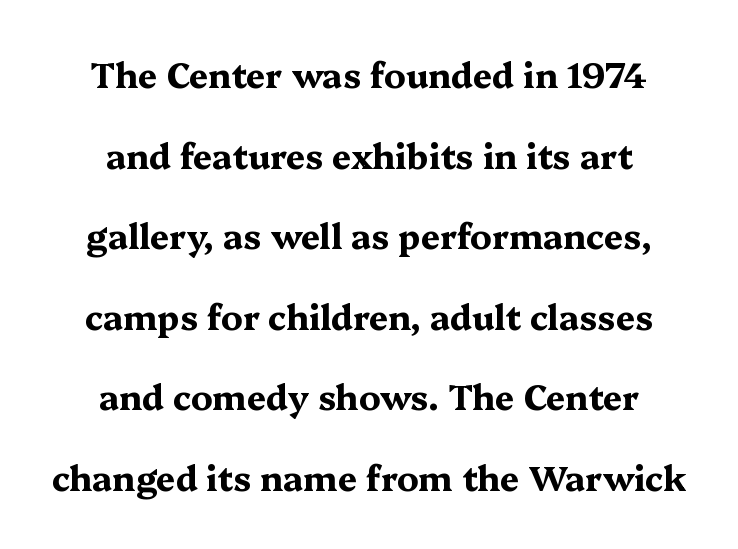
{"serif": "yes", "italic": "no", "bold": "yes", "weight": "bold", "width": "wide", "stroke_contrast": "medium", "x_height": "medium", "monospaced": "no", "underline": "no", "align": "center", "line_spacing": "loose", "line_spacing_ratio": 2.37, "letter_spacing": "normal", "letter_spacing_em": 0.0, "glyph_px": 34}
